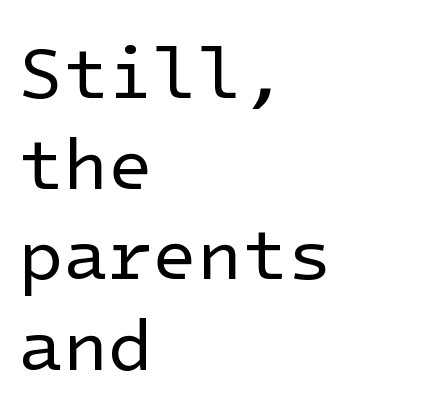
Q: Is the text bold? A: No.
Q: Is the text italic (slanted)? A: No, it is upright.
Q: Is the typeface a serif or a sans-serif typeface? A: Sans-serif.
Q: Is the text underlined? A: No.
Q: How is the paragraph aligned? A: Left-aligned.
Q: Is the spacing between letters normal or unusually wide? A: Normal.
Q: Width (condensed, normal, or wide)? A: Normal.
Q: Stroke contrast? A: Low.
Q: x-height? A: Medium.
